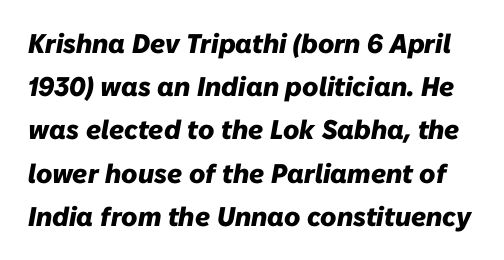
Q: Is the text bold? A: Yes.
Q: Is the text italic (slanted)? A: Yes, it leans right by about 10 degrees.
Q: Is the text underlined? A: No.
Q: Is the spacing between letters normal or unusually wide? A: Normal.
Q: Is the spacing between lines tight, normal or loose? A: Normal.
